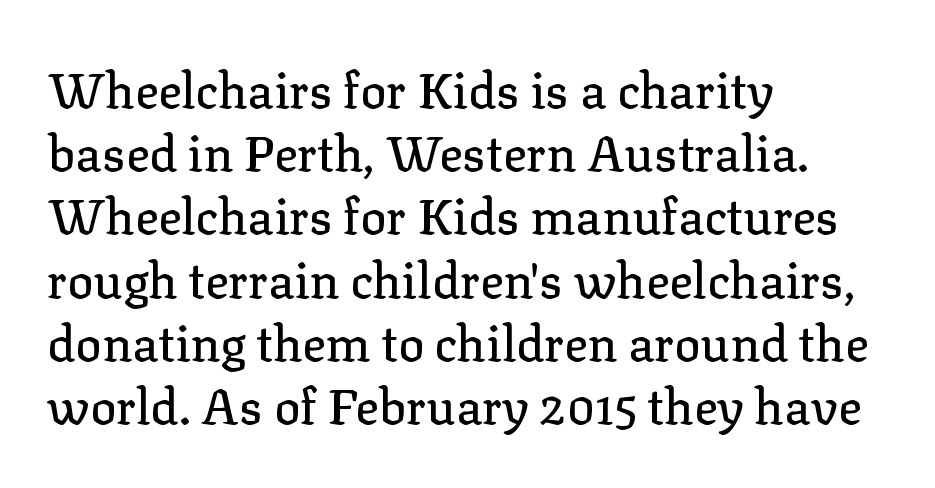
The text was rendered using a seriffed face with decorative stroke endings. Posture: upright roman. Here the designer chose a conventional face with non-uniform glyph widths. A bare baseline throughout the passage.
